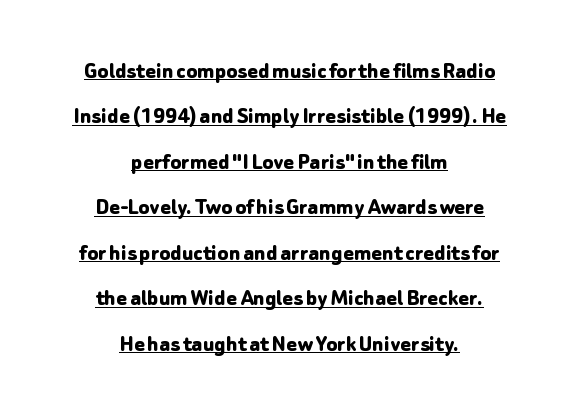
The image shows 25 px bold type, upright; set centered, line spacing 1.82x, normal letter spacing, underlined.
